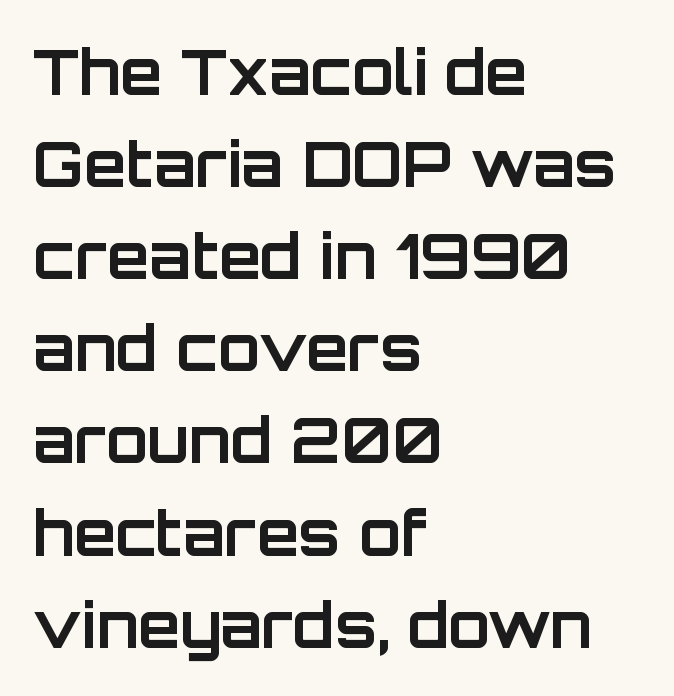
{"serif": "no", "italic": "no", "bold": "yes", "weight": "bold", "width": "normal", "stroke_contrast": "low", "x_height": "large", "monospaced": "no", "underline": "no", "align": "left", "line_spacing": "normal", "line_spacing_ratio": 1.51, "letter_spacing": "normal", "letter_spacing_em": 0.0, "glyph_px": 61}
